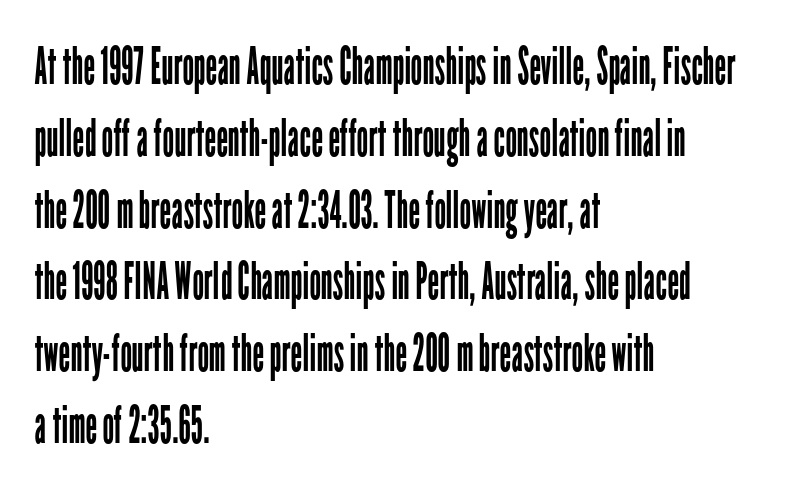
The image shows 52 px regular-weight, condensed sans-serif type, upright; set left-aligned, normal line spacing (1.38x), normal letter spacing, not underlined; low stroke contrast and a medium x-height.
